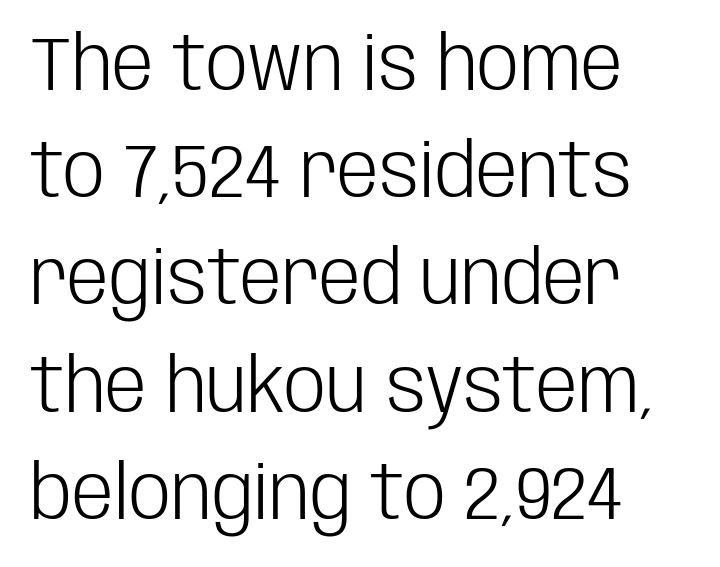
No extra ink here — the face is not bold. The passage shown is typed in a proportional face where columns would drift. Typeset ragged right — the left edge is the straight one. Underline: absent.
